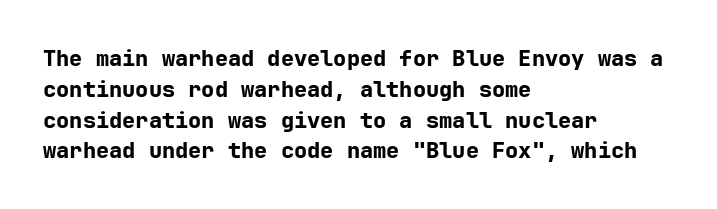
No italicization has been applied; the sample stays upright. The line-height multiplier appears to be the usual default. The face used here has the dense, thick strokes of a bold. Clear beneath every line of the passage. Each word holds together tightly as a unit, with standard inter-letter gaps. The typesetter chose a ragged-right arrangement here.
